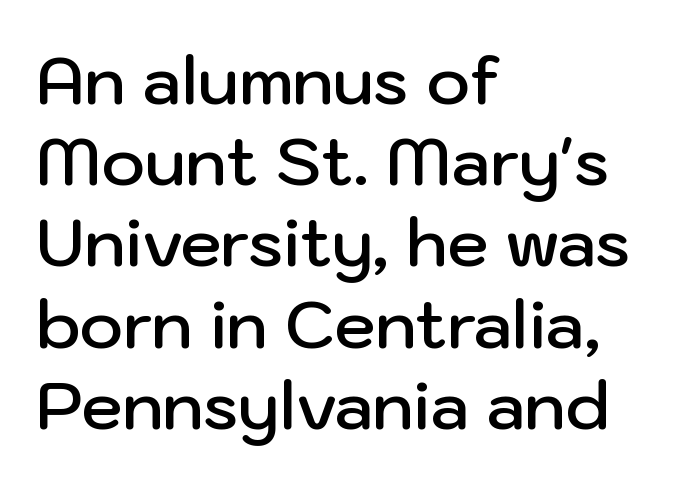
Q: Is the text bold? A: Semi-bold.
Q: Is the text italic (slanted)? A: No, it is upright.
Q: Is the typeface a serif or a sans-serif typeface? A: Sans-serif.
Q: Is the text underlined? A: No.
Q: How is the paragraph aligned? A: Left-aligned.
Q: Is the spacing between letters normal or unusually wide? A: Normal.
Q: Width (condensed, normal, or wide)? A: Normal.
Q: Stroke contrast? A: Low.
Q: x-height? A: Medium.
Q: Monospaced? A: No.
